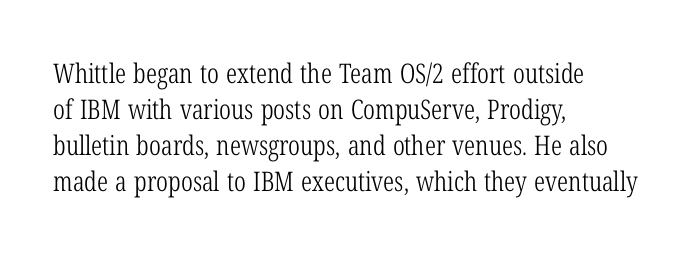
A clean baseline with only descenders dipping below it. The letters stand upright; this is a roman face. The letterforms sit shoulder to shoulder at normal distance. The compositor pushed each line to the left boundary.
